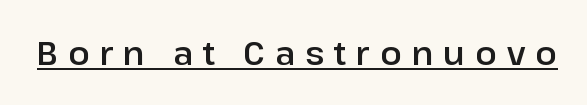
The image shows 32 px sans-serif type, upright; set unusually wide letter spacing (+0.31 em), underlined; low stroke contrast and a medium x-height.
